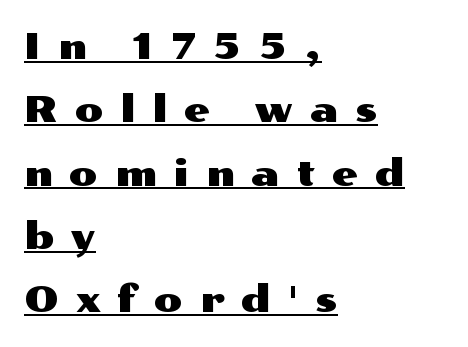
{"serif": "no", "italic": "no", "width": "wide", "stroke_contrast": "medium", "x_height": "medium", "monospaced": "no", "underline": "yes", "align": "left", "line_spacing_ratio": 1.71, "letter_spacing": "wide", "letter_spacing_em": 0.46, "glyph_px": 37}
